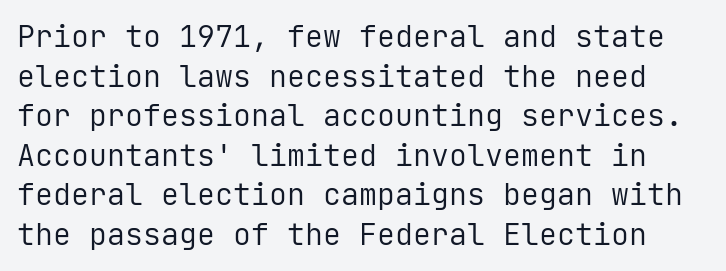
Q: Is the text bold? A: No.
Q: Is the text italic (slanted)? A: No, it is upright.
Q: Is the typeface a serif or a sans-serif typeface? A: Sans-serif.
Q: Is the text underlined? A: No.
Q: Is the spacing between letters normal or unusually wide? A: Normal.
Q: Is the spacing between lines tight, normal or loose? A: Normal.
Q: Width (condensed, normal, or wide)? A: Normal.
Q: Stroke contrast? A: Low.
Q: x-height? A: Medium.
Q: Monospaced? A: Yes.
